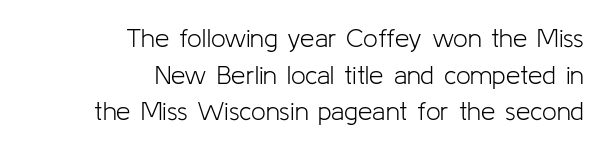
Q: Is the text bold? A: No.
Q: Is the text italic (slanted)? A: No, it is upright.
Q: Is the text underlined? A: No.
Q: How is the paragraph aligned? A: Right-aligned.
Q: Is the spacing between letters normal or unusually wide? A: Normal.
Q: Is the spacing between lines tight, normal or loose? A: Normal.
